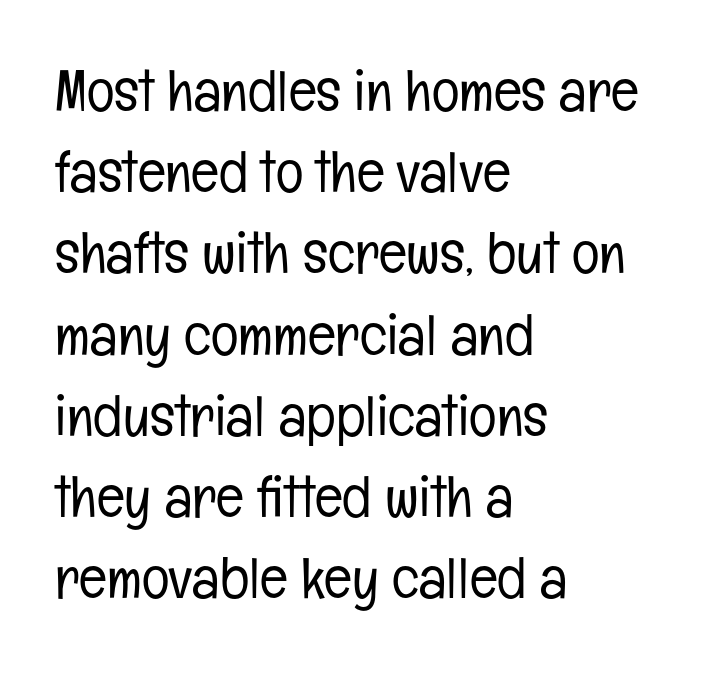
{"serif": "no", "italic": "no", "bold": "no", "weight": "light", "width": "condensed", "stroke_contrast": "low", "x_height": "medium", "monospaced": "no", "underline": "no", "align": "left", "line_spacing": "normal", "line_spacing_ratio": 1.4, "letter_spacing": "normal", "letter_spacing_em": 0.0, "glyph_px": 58}
